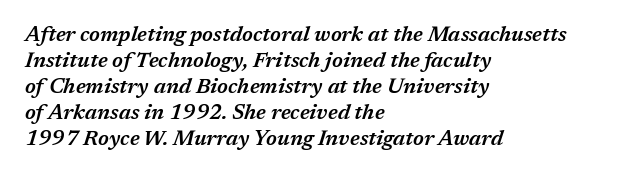
Q: Is the text bold? A: Semi-bold.
Q: Is the text italic (slanted)? A: Yes, it leans right by about 17 degrees.
Q: Is the text underlined? A: No.
Q: How is the paragraph aligned? A: Left-aligned.
Q: Is the spacing between letters normal or unusually wide? A: Normal.
